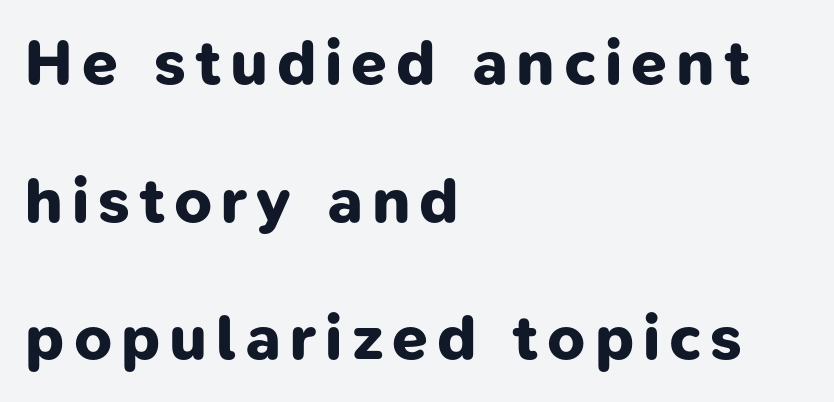
{"serif": "no", "bold": "yes", "weight": "bold", "width": "normal", "stroke_contrast": "low", "x_height": "medium", "monospaced": "no", "underline": "no", "align": "left", "line_spacing": "loose", "line_spacing_ratio": 2.15, "glyph_px": 64}
